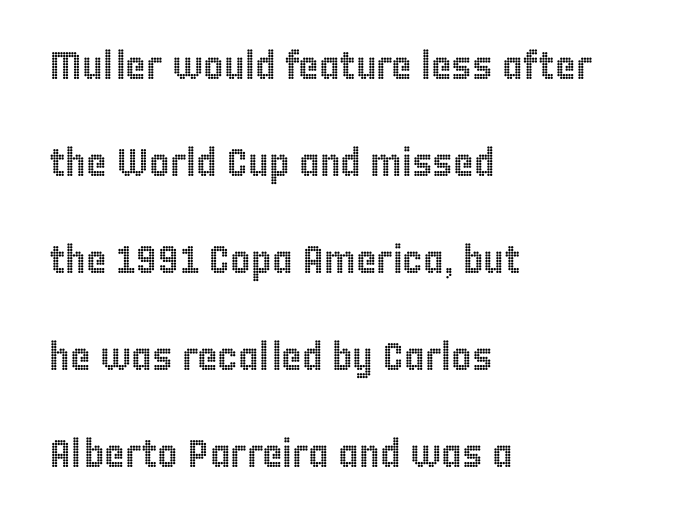
{"italic": "no", "width": "condensed", "x_height": "large", "monospaced": "no", "underline": "no", "align": "left", "line_spacing": "loose", "line_spacing_ratio": 2.49, "letter_spacing": "normal", "letter_spacing_em": 0.0, "glyph_px": 39}
